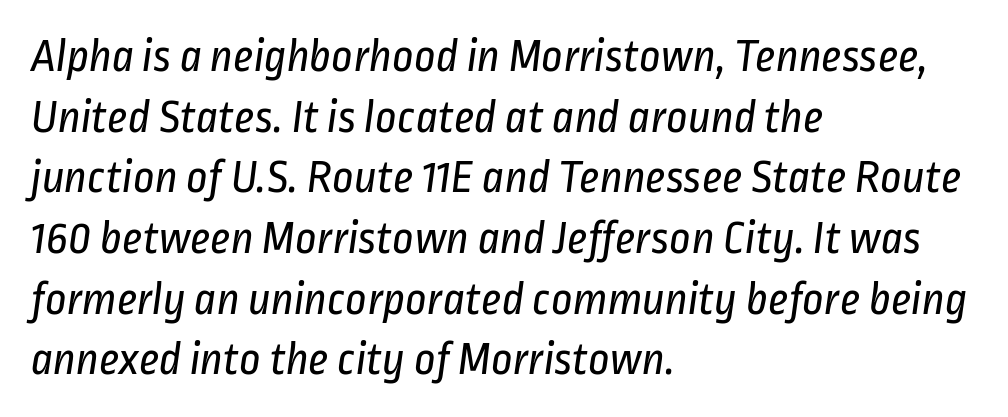
{"serif": "no", "bold": "no", "weight": "regular", "width": "condensed", "stroke_contrast": "low", "x_height": "medium", "monospaced": "no", "underline": "no", "align": "left", "line_spacing": "normal", "line_spacing_ratio": 1.29, "letter_spacing": "normal", "letter_spacing_em": 0.0, "glyph_px": 47}
